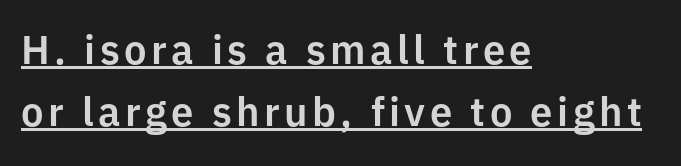
The glyphs in this specimen are sans serif. The paragraph shown leans on its left margin. Regarding leading, the lines here are spaced in the standard way. Posture: upright roman.
